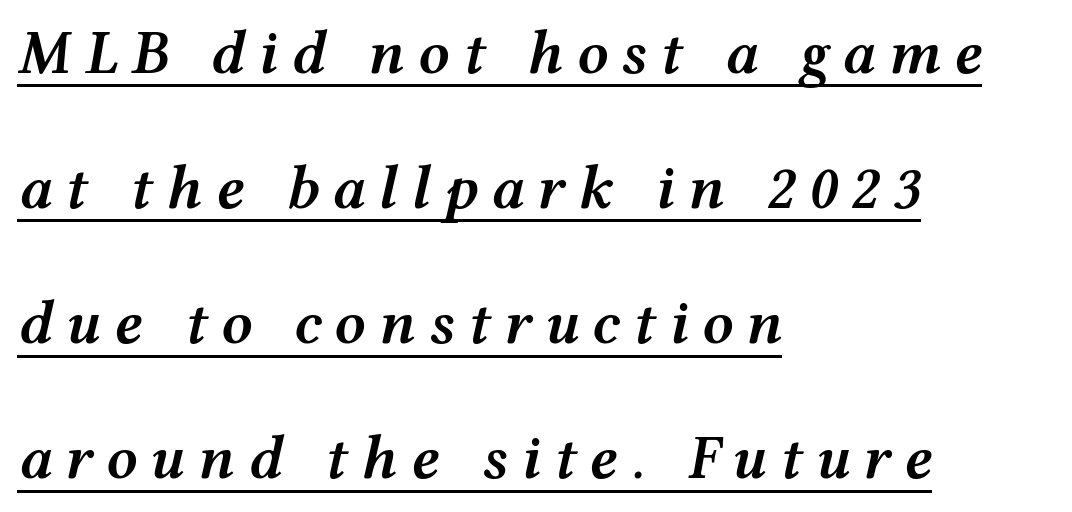
The image shows 62 px semibold, wide type, italic (leaning right); set left-aligned, loose line spacing (2.18x), unusually wide letter spacing (+0.21 em), underlined; medium stroke contrast and a medium x-height.
